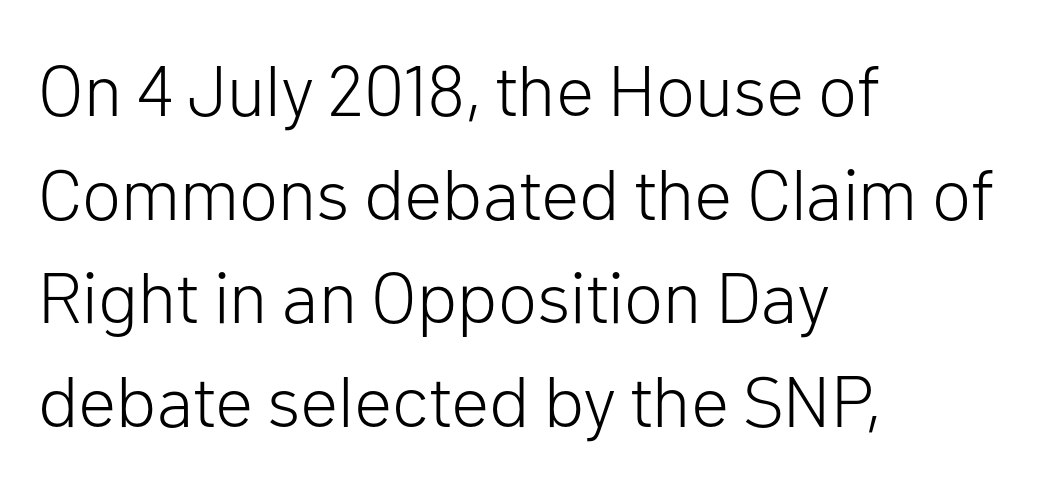
The image shows 72 px light sans-serif type, upright; set left-aligned, normal line spacing (1.44x), normal letter spacing, not underlined; low stroke contrast and a medium x-height.
